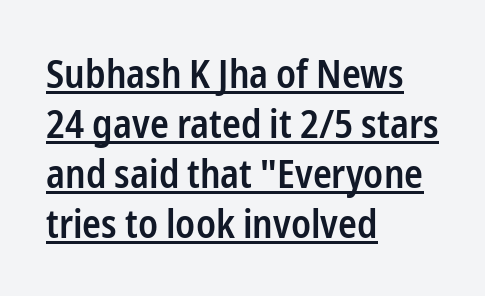
{"serif": "no", "italic": "no", "bold": "semi", "weight": "semibold", "width": "condensed", "stroke_contrast": "low", "x_height": "medium", "monospaced": "no", "underline": "yes", "align": "left", "line_spacing": "normal", "line_spacing_ratio": 1.28, "letter_spacing": "normal", "letter_spacing_em": 0.0, "glyph_px": 39}
